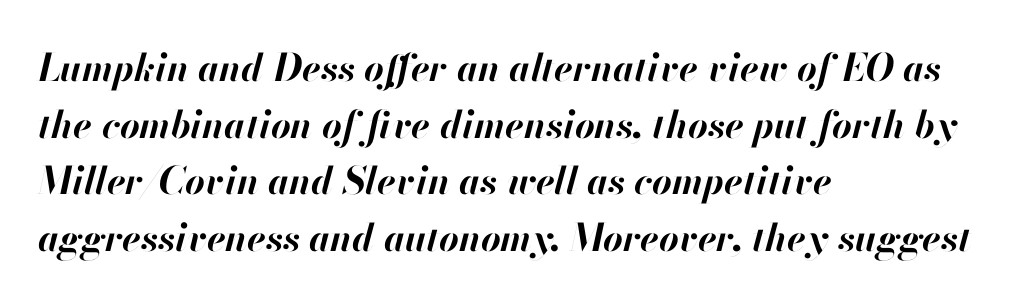
The image shows 38 px bold type, italic (leaning right); set left-aligned, normal line spacing (1.49x), normal letter spacing, not underlined; high stroke contrast and a small x-height.
